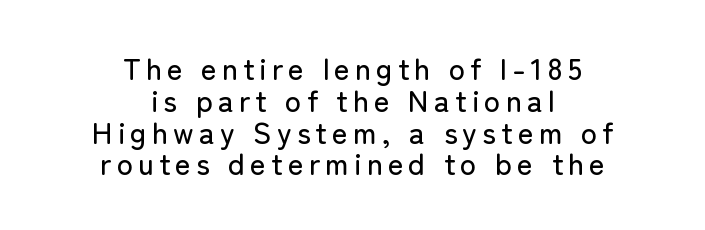
The image shows 30 px sans-serif type, upright; set centered, tight line spacing (1.06x), not underlined; low stroke contrast and a medium x-height.
